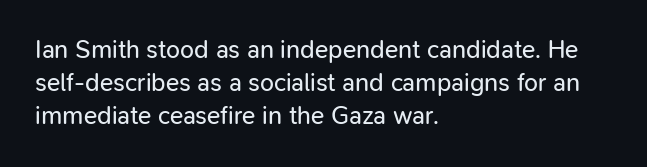
{"italic": "no", "bold": "no", "underline": "no", "align": "left", "line_spacing": "normal", "line_spacing_ratio": 1.33, "letter_spacing": "normal", "letter_spacing_em": 0.0, "glyph_px": 25}
